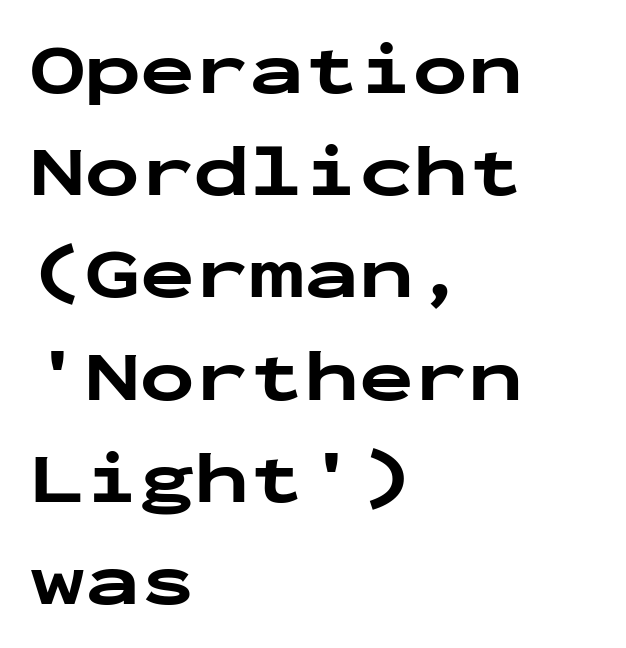
{"serif": "no", "italic": "no", "bold": "yes", "weight": "bold", "width": "wide", "stroke_contrast": "low", "x_height": "medium", "monospaced": "yes", "underline": "no", "align": "left", "line_spacing": "normal", "line_spacing_ratio": 1.4, "letter_spacing": "normal", "letter_spacing_em": 0.0, "glyph_px": 73}
